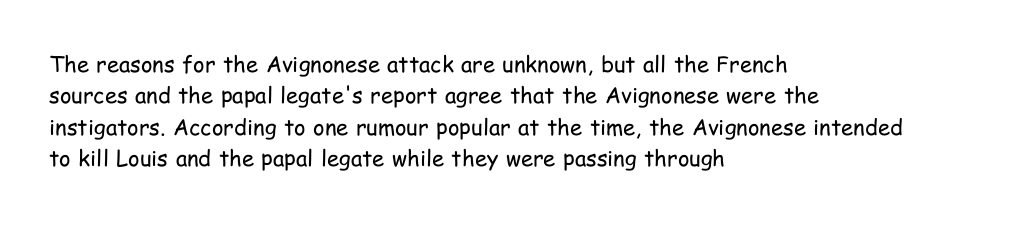
The line-height multiplier appears to be the usual default. The ragged edge is on the right, which tells us the setting is flush left. A typesetter would mark this as roman, not italic. This sample uses plain, unmodified letter spacing. No letter is thick-stroked: the sample isn't bold.
